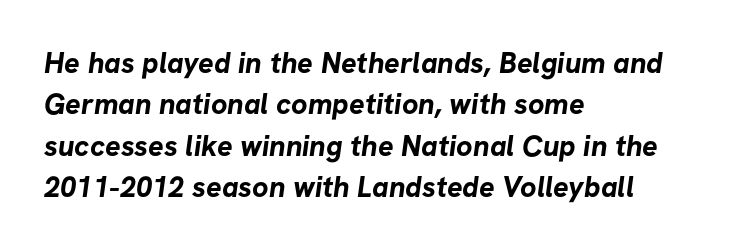
Do the characters align in a grid? No, the font is proportional. Layout note: lines flush left. Serifs: no, the terminals of the letterforms are clean. The strip under each line holds only bare page. How are the letters spaced? Ordinarily, with no added tracking. Typesetter's note: full bold, strokes at maximum text heaviness.
